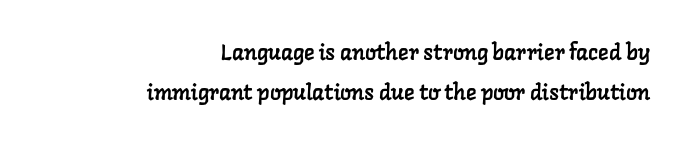
The passage shown has conventional tracking throughout. A flush-right, rag-left setting is used for this passage. Type without underlining.
